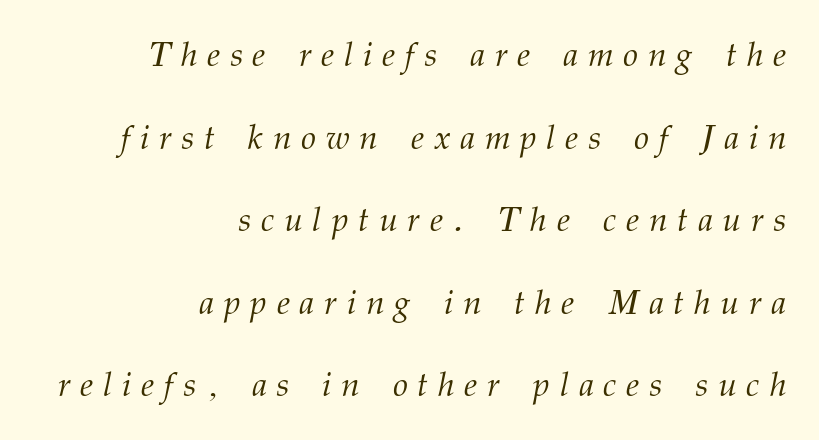
The image shows 34 px light serif type, italic (leaning right); set right-aligned, loose line spacing (2.43x), unusually wide letter spacing (+0.29 em), not underlined; medium stroke contrast and a medium x-height.
